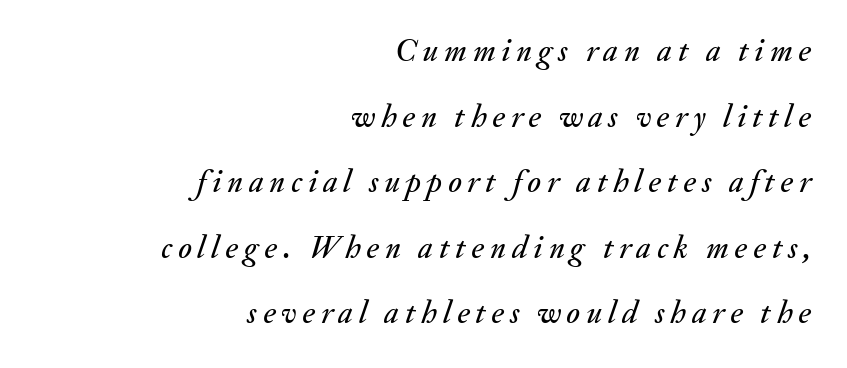
Here the designer chose a conventional face with non-uniform glyph widths. The block of text is sparse from top to bottom, with ample space between rows. No word sits above an underline. In CSS terms this would be text-align: right.
